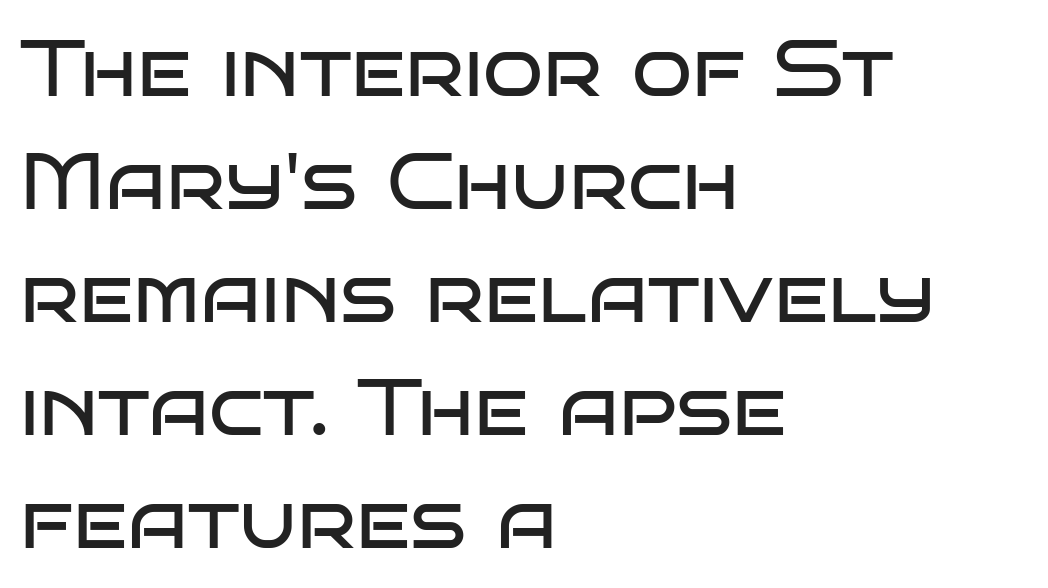
{"serif": "no", "italic": "no", "bold": "no", "weight": "regular", "width": "wide", "stroke_contrast": "low", "x_height": "large", "monospaced": "no", "underline": "no", "align": "left", "line_spacing": "normal", "line_spacing_ratio": 1.43, "letter_spacing": "normal", "letter_spacing_em": 0.0, "glyph_px": 79}
